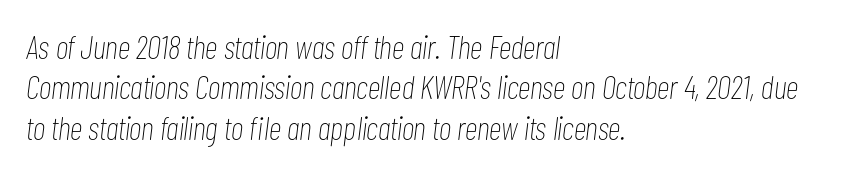
The image shows 33 px thin, condensed type, italic (leaning right); set left-aligned, line spacing 1.22x, normal letter spacing, not underlined; low stroke contrast and a medium x-height.
